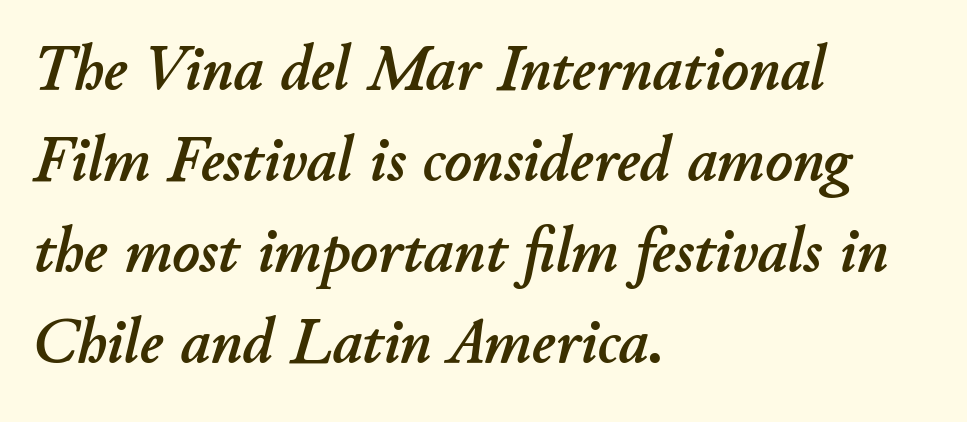
The space beneath each line is pristine and unruled. Notice how the passage keeps a crisp vertical edge on the left only. Here the glyphs are tracked normally, forming tight word shapes. An italicized treatment has been applied to the whole sample.
